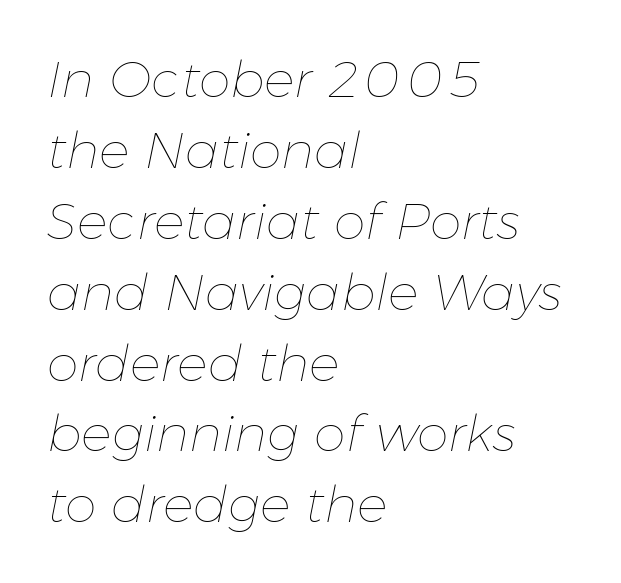
{"italic": "yes", "lean": "right", "slant_degrees": 11, "bold": "no", "weight": "thin", "width": "normal", "stroke_contrast": "low", "x_height": "medium", "monospaced": "no", "underline": "no", "align": "left", "line_spacing": "normal", "line_spacing_ratio": 1.39, "letter_spacing": "normal", "letter_spacing_em": 0.0, "glyph_px": 51}
